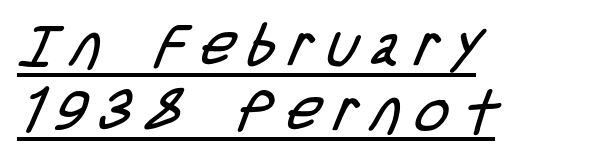
Quick note: interline space is minimal. The horizontal fit of the characters is loose and conspicuously gappy. Nothing sits at the stroke ends, so this counts as sans-serif. The face used here is proportionally spaced, like ordinary book or web type.
